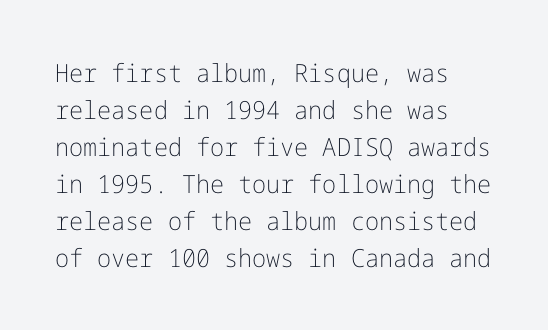
Any mark beneath the type? The region is blank. Evenly set lines give the paragraph a standard silhouette. The letters look calm and open, with moderate or lighter stems. Vertical strokes here are truly vertical. Does extra space separate the letters? No, they use regular spacing.
